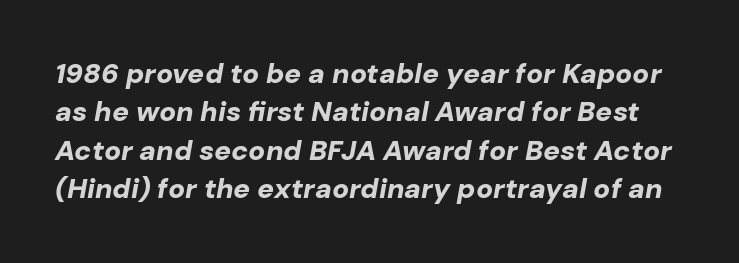
Q: Is the text bold? A: Yes.
Q: Is the text italic (slanted)? A: Yes, it leans right by about 10 degrees.
Q: Is the text underlined? A: No.
Q: Is the spacing between letters normal or unusually wide? A: Normal.
Q: Is the spacing between lines tight, normal or loose? A: Normal.
Q: Width (condensed, normal, or wide)? A: Normal.
Q: Stroke contrast? A: Low.
Q: x-height? A: Medium.
Q: Monospaced? A: No.
